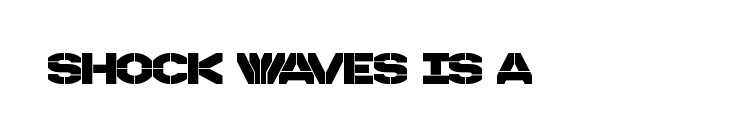
Q: Is the typeface a serif or a sans-serif typeface? A: Sans-serif.
Q: Is the text underlined? A: No.
Q: Is the spacing between letters normal or unusually wide? A: Normal.
Q: Width (condensed, normal, or wide)? A: Normal.
Q: Stroke contrast? A: Low.
Q: x-height? A: Large.
Q: Monospaced? A: No.
